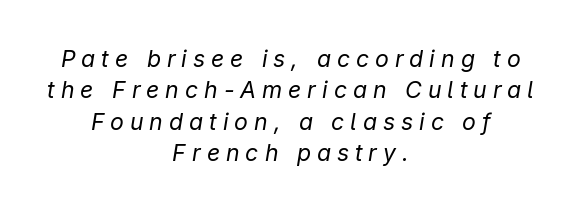
{"italic": "yes", "lean": "right", "slant_degrees": 9, "bold": "no", "underline": "no", "align": "center", "line_spacing": "normal", "line_spacing_ratio": 1.36, "letter_spacing": "wide", "letter_spacing_em": 0.26, "glyph_px": 23}
